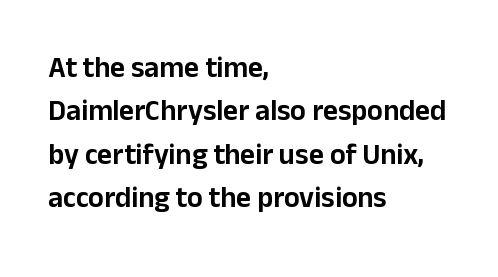
Successive baselines arrive at the customary interval. Characters follow at the spacing the type designer built in. The space directly below the letters is spotless. I'd call this a sans setting — the letters go barefoot. Each line starts at the same left margin while the right side varies. Posture: straight, roman, zero tilt.
